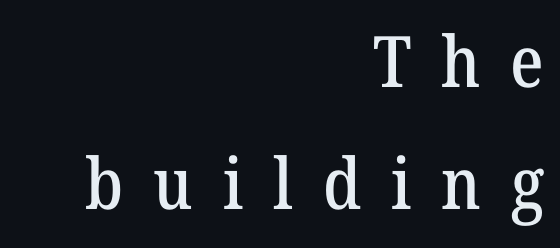
{"serif": "yes", "italic": "no", "width": "normal", "stroke_contrast": "medium", "x_height": "medium", "monospaced": "no", "underline": "no", "align": "right", "line_spacing_ratio": 1.72, "letter_spacing": "wide", "letter_spacing_em": 0.42, "glyph_px": 71}
